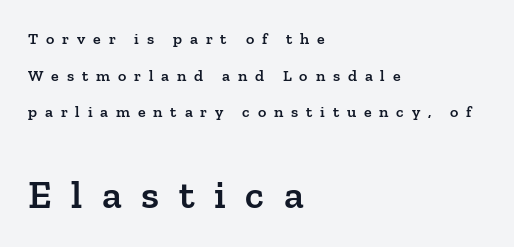
{"serif": "yes", "italic": "no", "bold": "semi", "weight": "semibold", "width": "normal", "stroke_contrast": "low", "x_height": "medium", "monospaced": "no", "underline": "no", "align": "left", "line_spacing": "loose", "line_spacing_ratio": 2.29, "letter_spacing": "wide", "letter_spacing_em": 0.49, "larger_block": "second", "size_ratio": 2.5, "glyph_px": 40}
